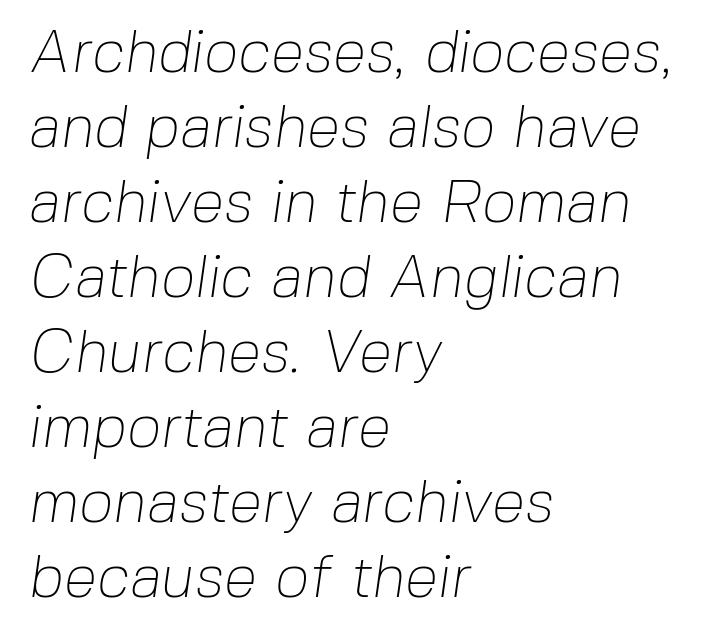
Q: Is the text bold? A: No.
Q: Is the typeface a serif or a sans-serif typeface? A: Sans-serif.
Q: Is the text underlined? A: No.
Q: How is the paragraph aligned? A: Left-aligned.
Q: Is the spacing between letters normal or unusually wide? A: Normal.
Q: Is the spacing between lines tight, normal or loose? A: Normal.
Q: Width (condensed, normal, or wide)? A: Normal.
Q: Stroke contrast? A: Low.
Q: x-height? A: Medium.
Q: Monospaced? A: No.
